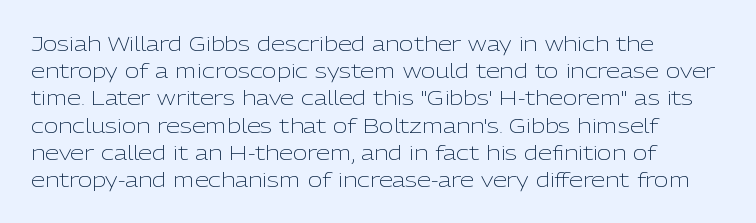
{"italic": "no", "bold": "no", "underline": "no", "align": "left", "line_spacing": "normal", "line_spacing_ratio": 1.36, "letter_spacing": "normal", "letter_spacing_em": 0.0, "glyph_px": 20}
